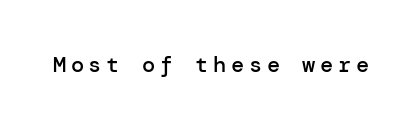
Nope, not italic — everything's standing straight. In terms of letterspacing, this is a distinctly airy, spread setting. Only glyphs here, with clear space below each row. Typographic density is moderately raised because the face is semibold.
